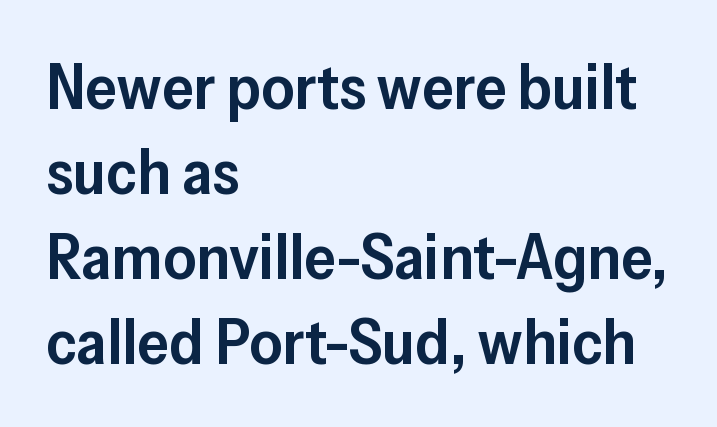
Inter-character spacing is left at the font's built-in metrics. The passage is arranged the way most books set body copy — flush left. The typography opts for an upright posture over an oblique one. The passage shown is not underscored anywhere. Note the varied advance widths — an 'i' is clearly narrower than an 'm'.
